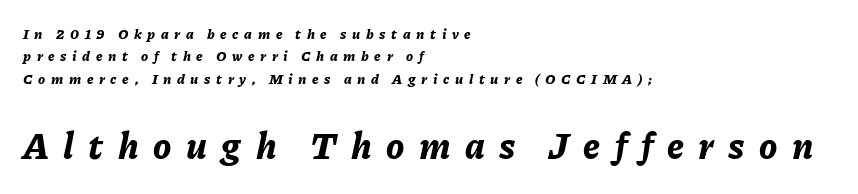
The image shows 36 px bold type, italic (leaning right); set left-aligned, normal line spacing (1.6x), unusually wide letter spacing (+0.4 em), not underlined; the second (bottom) block is 2.57x larger; low stroke contrast and a medium x-height.
